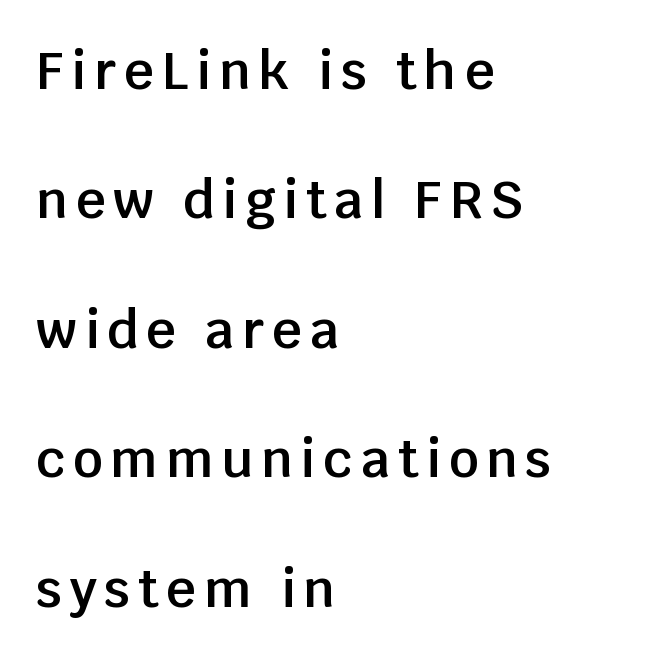
The image shows 52 px semibold sans-serif type, upright; set left-aligned, loose line spacing (2.49x), not underlined; low stroke contrast and a large x-height.
